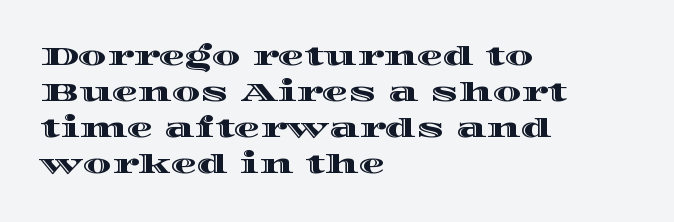
The image shows 26 px text type, upright; set left-aligned, normal line spacing (1.39x), normal letter spacing, not underlined.
